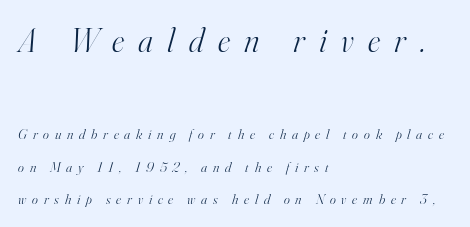
The image shows 34 px light serif type, italic (leaning right); set left-aligned, loose line spacing (2.34x), unusually wide letter spacing (+0.42 em), not underlined; the first (top) block is 2.43x larger; high stroke contrast and a small x-height.
